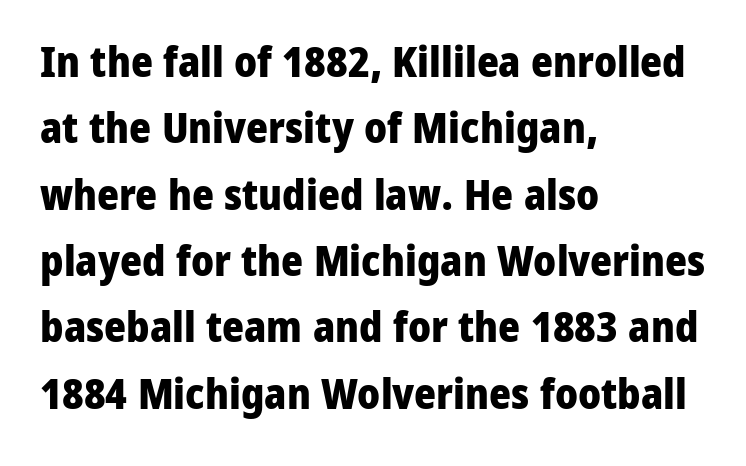
The image shows 42 px heavy sans-serif type, upright; set left-aligned, normal line spacing (1.58x), normal letter spacing, not underlined; low stroke contrast and a medium x-height.
